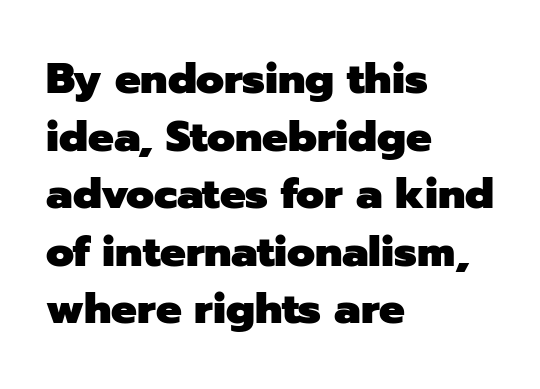
{"serif": "no", "italic": "no", "bold": "yes", "weight": "heavy", "width": "normal", "stroke_contrast": "low", "x_height": "medium", "monospaced": "no", "underline": "no", "align": "left", "line_spacing": "normal", "line_spacing_ratio": 1.34, "letter_spacing": "normal", "letter_spacing_em": 0.0, "glyph_px": 43}
